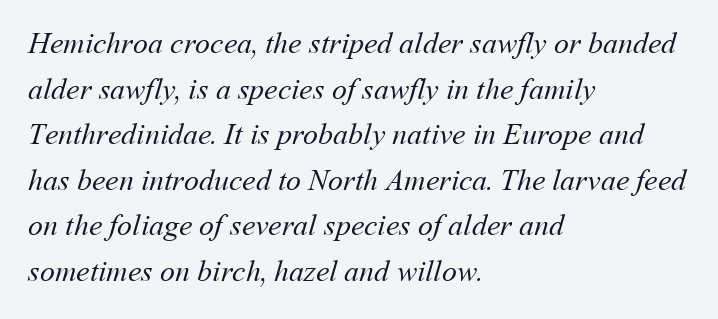
Q: Is the text bold? A: No.
Q: Is the text underlined? A: No.
Q: How is the paragraph aligned? A: Left-aligned.
Q: Is the spacing between letters normal or unusually wide? A: Normal.
Q: Is the spacing between lines tight, normal or loose? A: Normal.
Q: Width (condensed, normal, or wide)? A: Normal.
Q: Stroke contrast? A: Medium.
Q: x-height? A: Medium.
Q: Monospaced? A: No.
